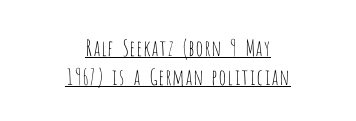
{"italic": "no", "bold": "no", "underline": "yes", "align": "center", "line_spacing": "normal", "line_spacing_ratio": 1.34, "letter_spacing": "normal", "letter_spacing_em": 0.0, "glyph_px": 22}
